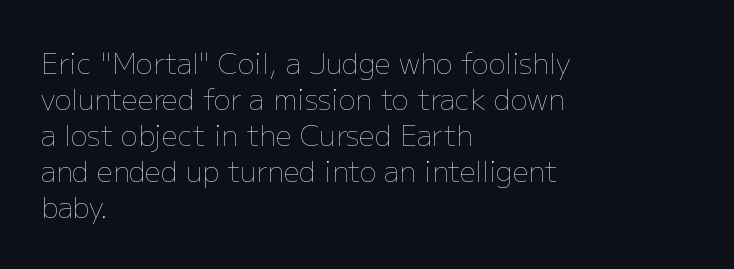
Q: Is the text bold? A: No.
Q: Is the text italic (slanted)? A: No, it is upright.
Q: Is the text underlined? A: No.
Q: How is the paragraph aligned? A: Left-aligned.
Q: Is the spacing between letters normal or unusually wide? A: Normal.
Q: Is the spacing between lines tight, normal or loose? A: Normal.
Q: Width (condensed, normal, or wide)? A: Normal.
Q: Stroke contrast? A: Low.
Q: x-height? A: Medium.
Q: Monospaced? A: No.
